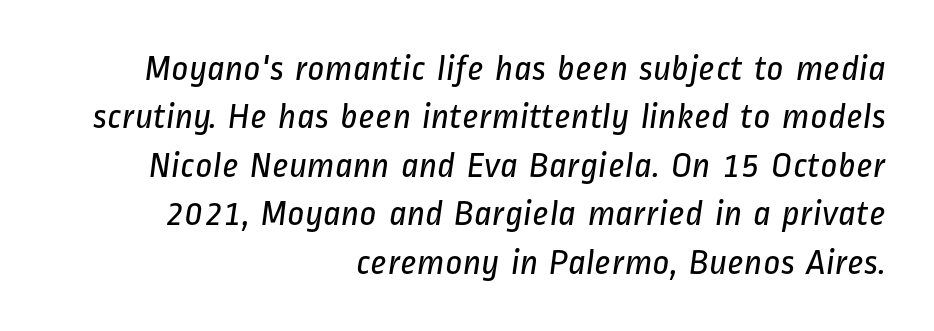
Summary of vertical rhythm: regular, with standard interline spacing. Words appear dense and cohesive because spacing is normal. The passage shown is typeset with a sans-serif family. Is this a fixed-width face? No — the glyphs have proportional, varying widths. Is this a heavy cut? Hardly; it is regular or lighter. The gap between lines stays unmarked.
